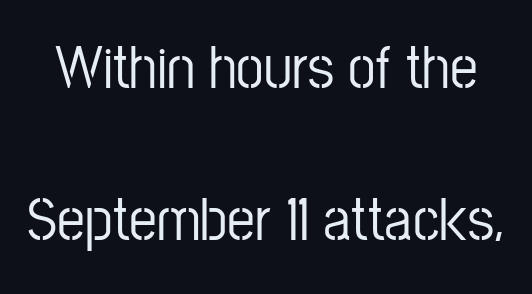
Q: Is the text italic (slanted)? A: No, it is upright.
Q: Is the typeface a serif or a sans-serif typeface? A: Sans-serif.
Q: Is the text underlined? A: No.
Q: Is the spacing between letters normal or unusually wide? A: Normal.
Q: Is the spacing between lines tight, normal or loose? A: Loose.
Q: Width (condensed, normal, or wide)? A: Condensed.
Q: Stroke contrast? A: Low.
Q: x-height? A: Medium.
Q: Monospaced? A: No.
